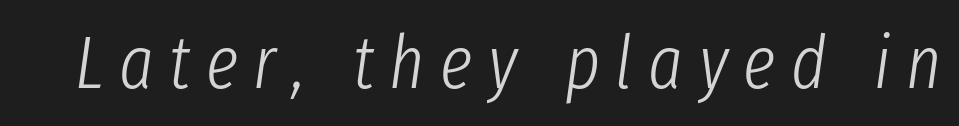
The image shows 74 px light, condensed type, italic (leaning right); set unusually wide letter spacing (+0.21 em), not underlined; low stroke contrast and a medium x-height.
